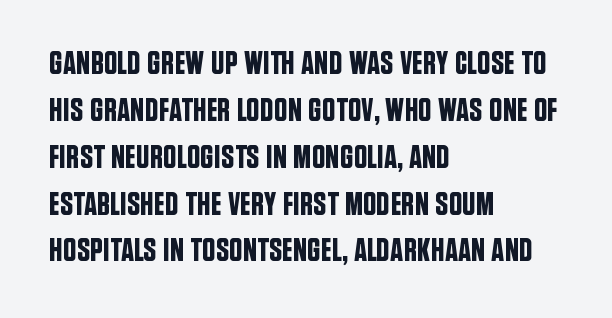
Q: Is the text italic (slanted)? A: No, it is upright.
Q: Is the typeface a serif or a sans-serif typeface? A: Sans-serif.
Q: Is the text underlined? A: No.
Q: How is the paragraph aligned? A: Left-aligned.
Q: Is the spacing between letters normal or unusually wide? A: Normal.
Q: Is the spacing between lines tight, normal or loose? A: Normal.
Q: Width (condensed, normal, or wide)? A: Condensed.
Q: Stroke contrast? A: Low.
Q: x-height? A: Large.
Q: Monospaced? A: No.
